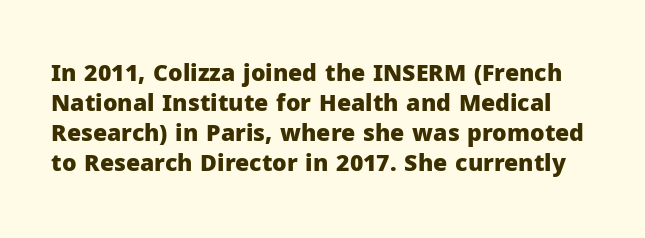
Q: Is the text bold? A: Yes.
Q: Is the text italic (slanted)? A: No, it is upright.
Q: Is the text underlined? A: No.
Q: Is the spacing between letters normal or unusually wide? A: Normal.
Q: Is the spacing between lines tight, normal or loose? A: Normal.
